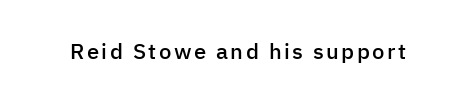
Q: Is the text bold? A: Semi-bold.
Q: Is the text italic (slanted)? A: No, it is upright.
Q: Is the text underlined? A: No.
